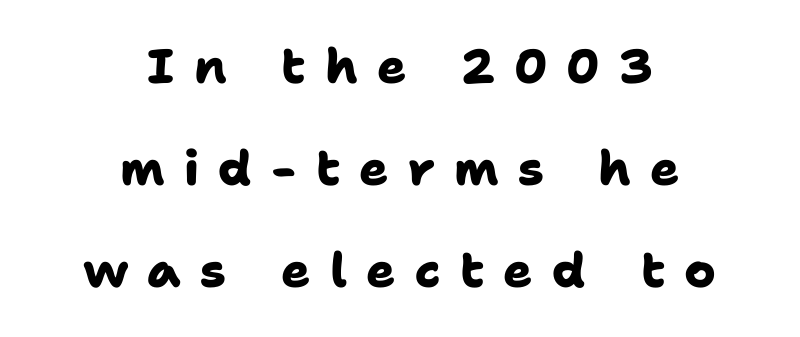
The image shows 48 px heavy sans-serif type; set centered, loose line spacing (2.12x), unusually wide letter spacing (+0.4 em), not underlined; low stroke contrast and a medium x-height.
